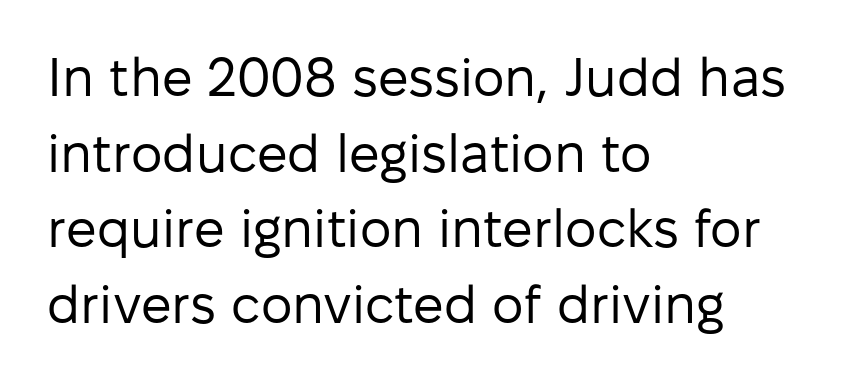
The image shows 54 px regular-weight sans-serif type, upright; set left-aligned, normal line spacing (1.4x), normal letter spacing, not underlined; low stroke contrast and a medium x-height.
